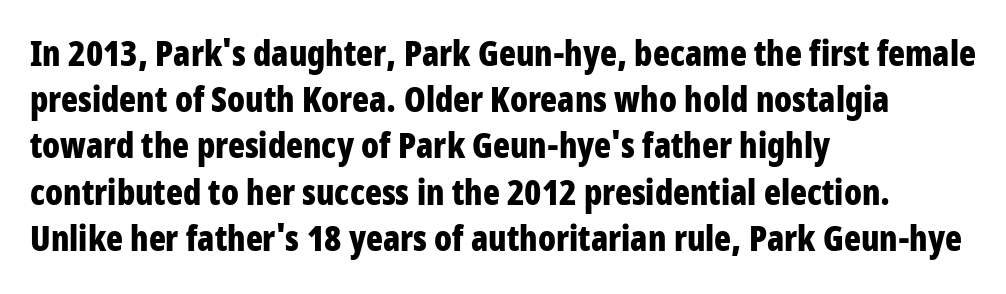
The image shows 35 px bold, condensed sans-serif type, upright; set left-aligned, normal line spacing (1.32x), normal letter spacing, not underlined; low stroke contrast and a large x-height.
